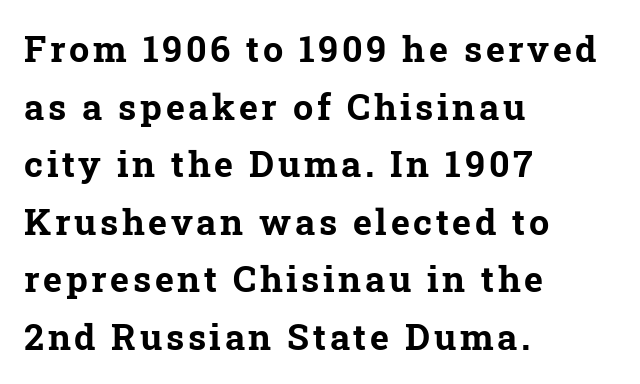
The letters are bold, with thick, heavy strokes. A normal amount of white space separates one row of letters from the next. The rendering anchors every line to the left-hand side. In terms of letterform style, serifs are clearly present. Think of a printed novel: that variable character pitch is what you see here.
